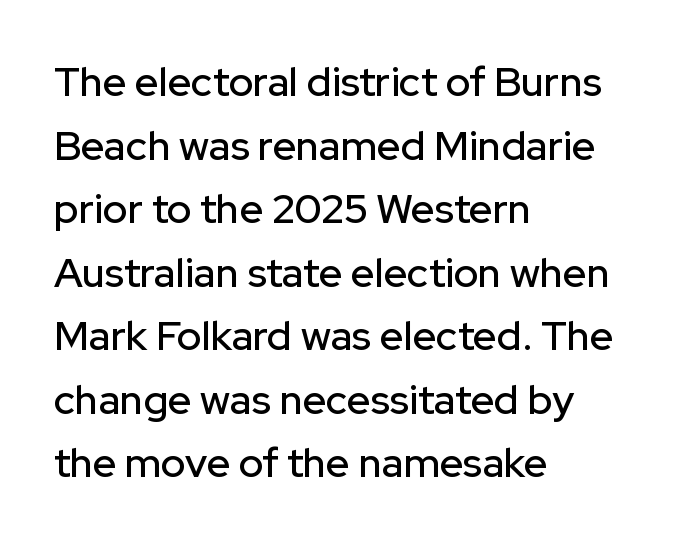
The image shows 41 px sans-serif type, upright; set left-aligned, normal line spacing (1.55x), normal letter spacing, not underlined; low stroke contrast and a medium x-height.
